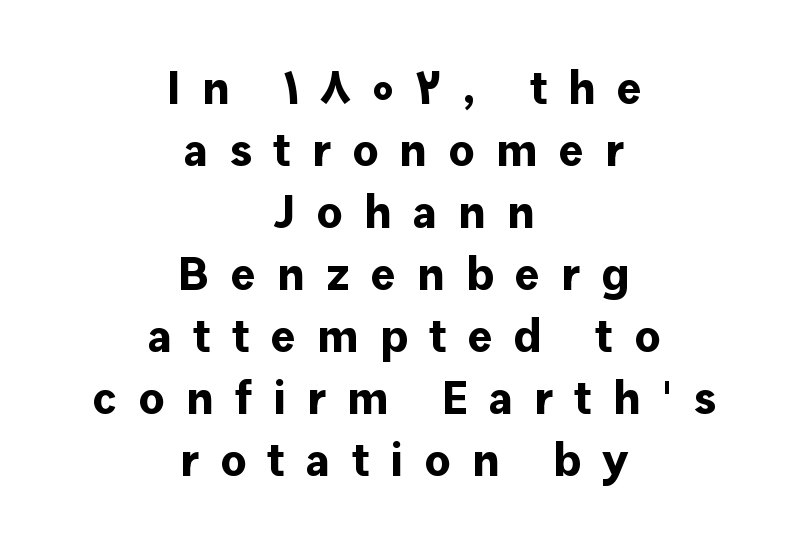
The image shows 47 px bold sans-serif type, upright; set centered, normal line spacing (1.32x), unusually wide letter spacing (+0.45 em), not underlined; low stroke contrast and a medium x-height.
